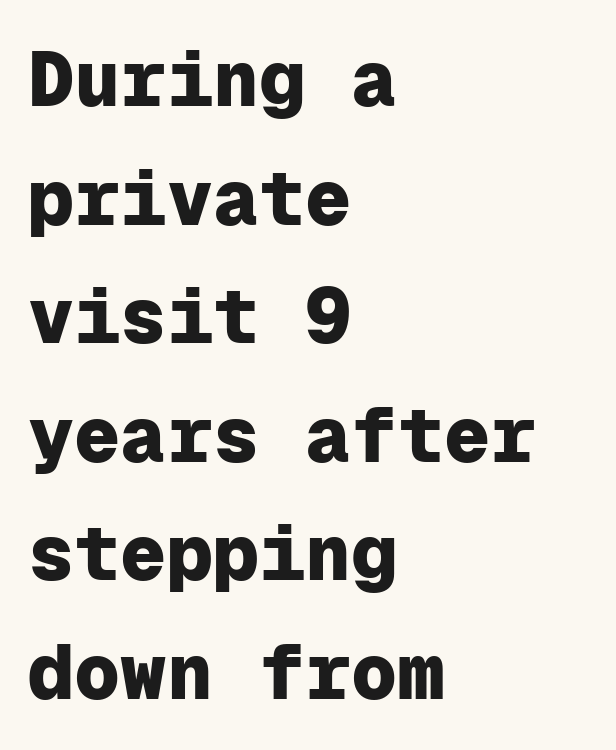
{"serif": "no", "italic": "no", "bold": "yes", "weight": "heavy", "width": "normal", "stroke_contrast": "low", "x_height": "medium", "monospaced": "yes", "underline": "no", "align": "left", "line_spacing": "normal", "line_spacing_ratio": 1.54, "letter_spacing": "normal", "letter_spacing_em": 0.0, "glyph_px": 77}
